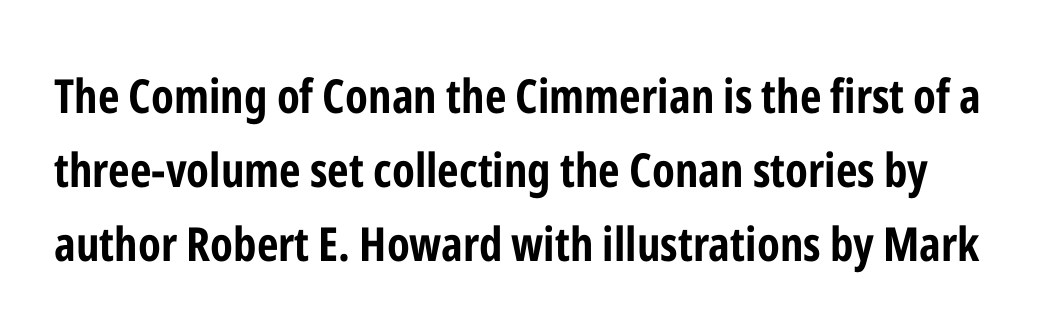
Does the lettering tilt? It doesn't — this is upright. One glance says typical: line gaps are just what's usual. Think of a printed novel: that variable character pitch is what you see here. Summary of weight: heavy, a full bold.
